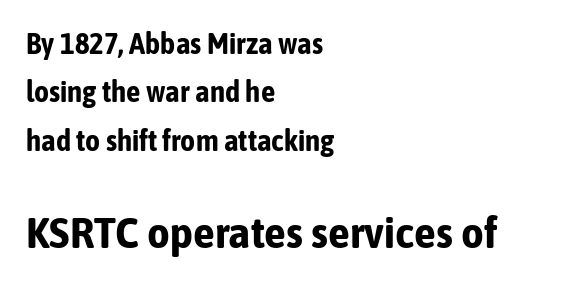
{"serif": "no", "italic": "no", "bold": "yes", "weight": "bold", "width": "condensed", "stroke_contrast": "low", "x_height": "medium", "monospaced": "no", "underline": "no", "align": "left", "line_spacing": "normal", "line_spacing_ratio": 1.67, "letter_spacing": "normal", "letter_spacing_em": 0.0, "larger_block": "second", "size_ratio": 1.52, "glyph_px": 44}
